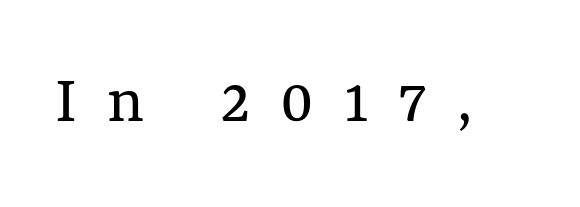
The image shows 70 px regular-weight type, upright; set unusually wide letter spacing (+0.43 em), not underlined; medium stroke contrast and a medium x-height.
